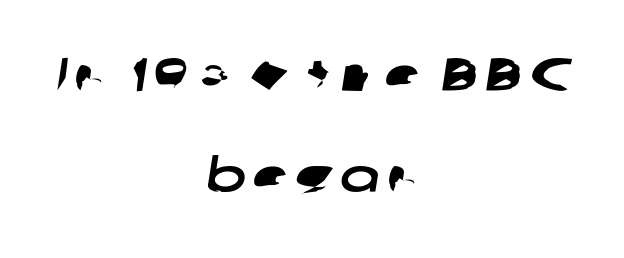
Bare-footed words on every line. Airy leading. Notice how the passage keeps no hard edge, just a central spine. Is this a fixed-width face? No — the glyphs have proportional, varying widths.
